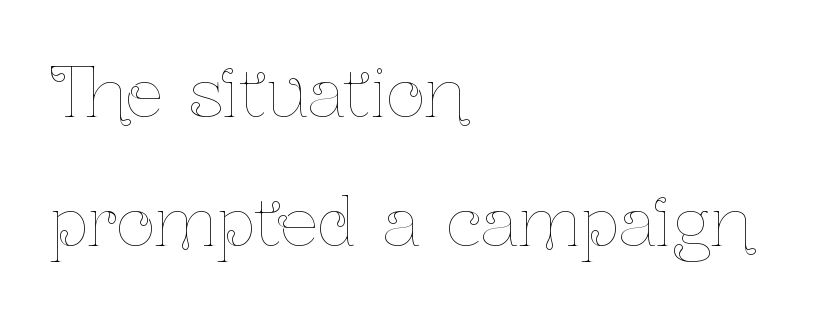
Q: Is the text bold? A: No.
Q: Is the text italic (slanted)? A: No, it is upright.
Q: Is the text underlined? A: No.
Q: How is the paragraph aligned? A: Left-aligned.
Q: Is the spacing between letters normal or unusually wide? A: Normal.
Q: Is the spacing between lines tight, normal or loose? A: Loose.
Q: Width (condensed, normal, or wide)? A: Condensed.
Q: Stroke contrast? A: Low.
Q: x-height? A: Medium.
Q: Monospaced? A: No.
